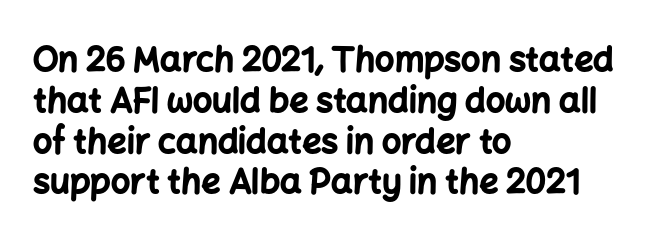
{"serif": "no", "italic": "no", "bold": "yes", "weight": "bold", "width": "normal", "stroke_contrast": "low", "x_height": "medium", "monospaced": "no", "underline": "no", "align": "left", "line_spacing_ratio": 1.2, "letter_spacing": "normal", "letter_spacing_em": 0.0, "glyph_px": 34}
